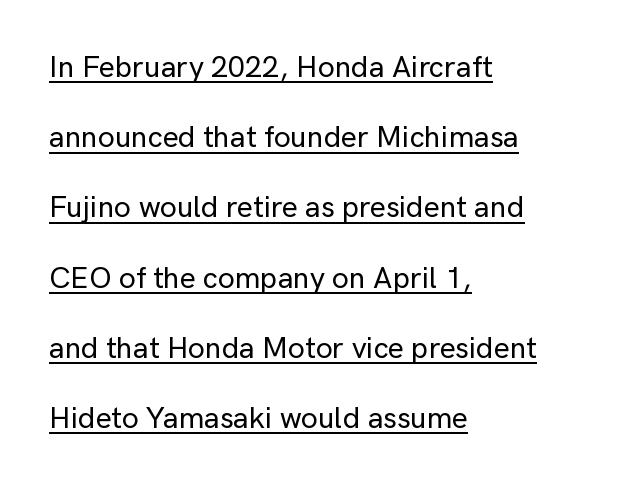
{"serif": "no", "italic": "no", "width": "normal", "stroke_contrast": "low", "x_height": "medium", "monospaced": "no", "underline": "yes", "align": "left", "line_spacing": "loose", "line_spacing_ratio": 2.34, "letter_spacing": "normal", "letter_spacing_em": 0.0, "glyph_px": 30}
